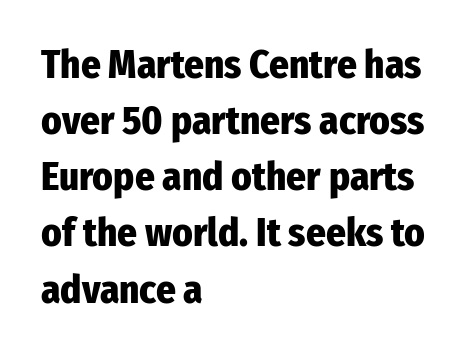
The letters are bold, with thick, heavy strokes. The designer left line spacing at the default. Typeset ragged right — the left edge is the straight one. It's the straight-up-and-down kind of type. Nobody touched the tracking dial on this one.
